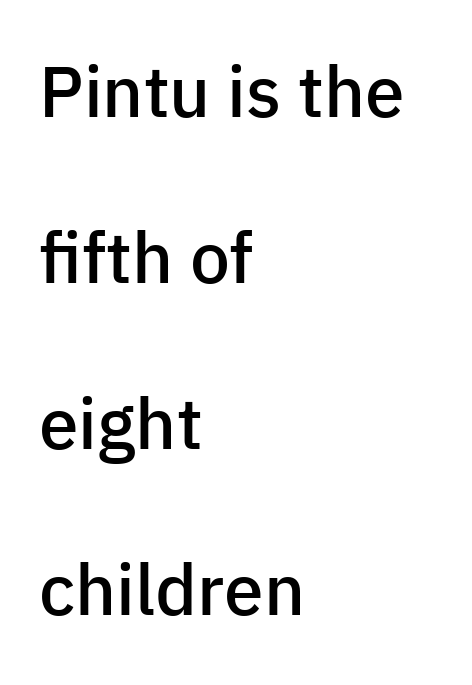
The image shows 71 px semibold sans-serif type, upright; set left-aligned, loose line spacing (2.34x), normal letter spacing, not underlined; low stroke contrast and a medium x-height.
